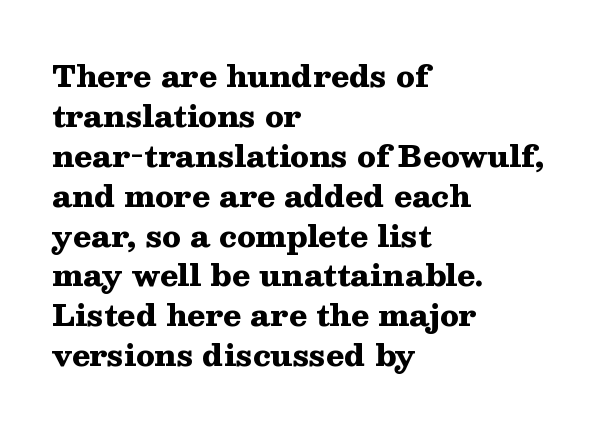
Q: Is the text bold? A: Yes.
Q: Is the text italic (slanted)? A: No, it is upright.
Q: Is the typeface a serif or a sans-serif typeface? A: Serif.
Q: Is the text underlined? A: No.
Q: How is the paragraph aligned? A: Left-aligned.
Q: Is the spacing between letters normal or unusually wide? A: Normal.
Q: Is the spacing between lines tight, normal or loose? A: Normal.
Q: Width (condensed, normal, or wide)? A: Wide.
Q: Stroke contrast? A: Medium.
Q: x-height? A: Medium.
Q: Monospaced? A: No.
